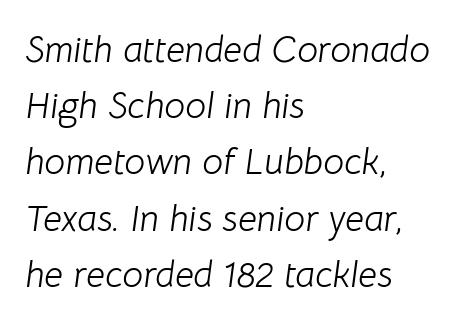
{"italic": "yes", "lean": "right", "slant_degrees": 8, "bold": "no", "weight": "light", "width": "normal", "stroke_contrast": "low", "x_height": "medium", "monospaced": "no", "underline": "no", "align": "left", "line_spacing": "normal", "line_spacing_ratio": 1.52, "letter_spacing": "normal", "letter_spacing_em": 0.0, "glyph_px": 37}
